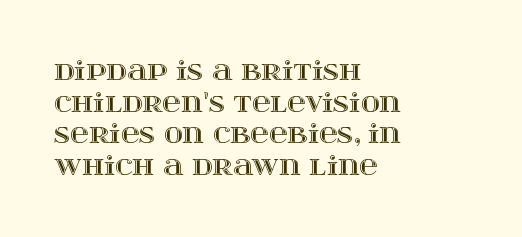
The image shows 26 px text type, upright; set left-aligned, line spacing 1.22x, normal letter spacing, not underlined.
